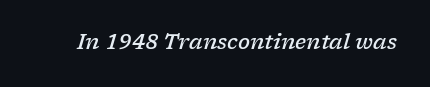
Does the lettering tilt? It does — this is italic. This rendering features lettering with no underline. In terms of weight, the rendering is demibold, just under bold. Look at the tracking — it's just the regular setting, nothing added.
